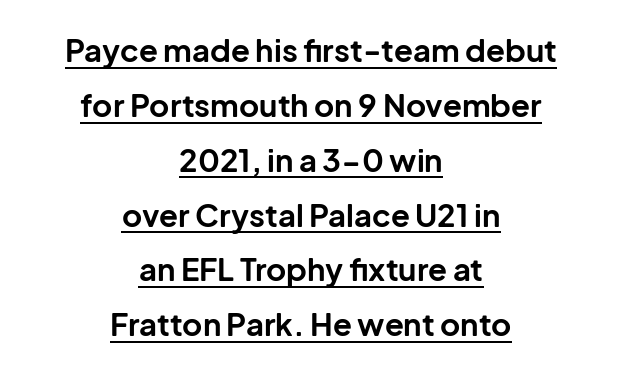
Q: Is the text bold? A: Yes.
Q: Is the text italic (slanted)? A: No, it is upright.
Q: Is the typeface a serif or a sans-serif typeface? A: Sans-serif.
Q: Is the text underlined? A: Yes.
Q: How is the paragraph aligned? A: Centered.
Q: Is the spacing between letters normal or unusually wide? A: Normal.
Q: Width (condensed, normal, or wide)? A: Normal.
Q: Stroke contrast? A: Low.
Q: x-height? A: Medium.
Q: Monospaced? A: No.
